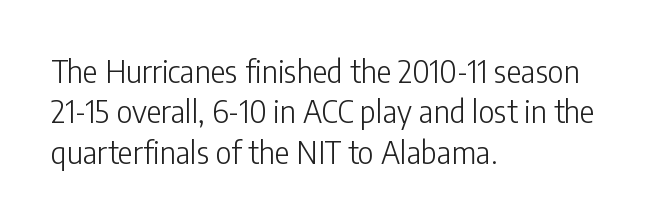
The image shows 31 px light, condensed sans-serif type, upright; set left-aligned, normal line spacing (1.3x), normal letter spacing, not underlined; low stroke contrast and a medium x-height.
